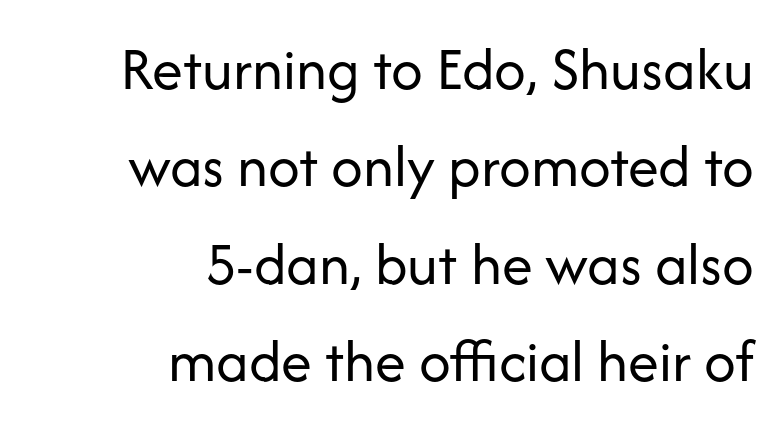
Q: Is the text bold? A: No.
Q: Is the text italic (slanted)? A: No, it is upright.
Q: Is the typeface a serif or a sans-serif typeface? A: Sans-serif.
Q: Is the text underlined? A: No.
Q: How is the paragraph aligned? A: Right-aligned.
Q: Is the spacing between letters normal or unusually wide? A: Normal.
Q: Is the spacing between lines tight, normal or loose? A: Normal.
Q: Width (condensed, normal, or wide)? A: Normal.
Q: Stroke contrast? A: Low.
Q: x-height? A: Medium.
Q: Monospaced? A: No.
